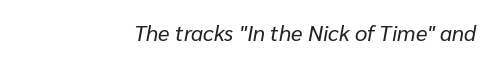
One-word summary of the alignment: right. The line texture is even and compact thanks to regular tracking. Glance below the letters and you will spot only blank space. Weight: in the light-to-regular range. The specimen reads as italic at a glance.
